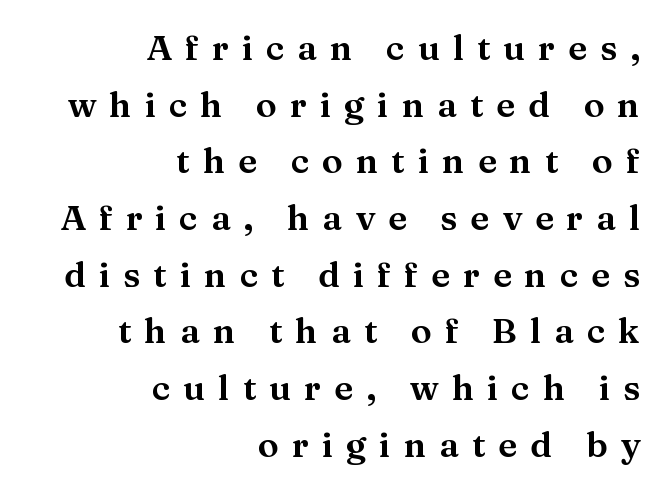
Beneath every word, the page is bare. These lines were composed using upright roman letters. Here the designer chose a conventional face with non-uniform glyph widths. Successive baselines arrive at the customary interval. These lines are set flush right with a ragged left edge. The text was rendered using a seriffed face with decorative stroke endings.
